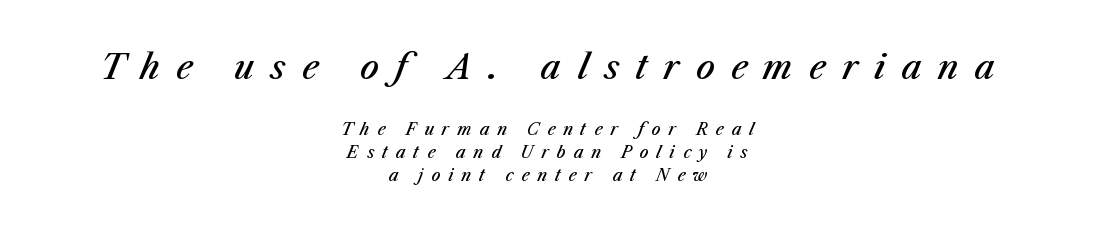
{"italic": "yes", "lean": "right", "slant_degrees": 23, "bold": "semi", "weight": "semibold", "width": "normal", "stroke_contrast": "medium", "x_height": "medium", "monospaced": "no", "underline": "no", "align": "center", "line_spacing": "normal", "line_spacing_ratio": 1.42, "letter_spacing": "wide", "letter_spacing_em": 0.49, "larger_block": "first", "size_ratio": 2.06, "glyph_px": 33}
